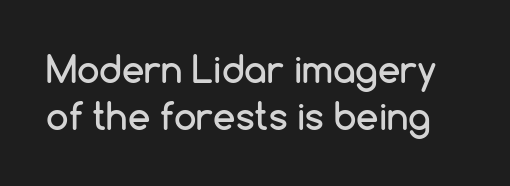
The image shows 36 px sans-serif type, upright; set normal line spacing (1.31x), normal letter spacing, not underlined; low stroke contrast and a medium x-height.
